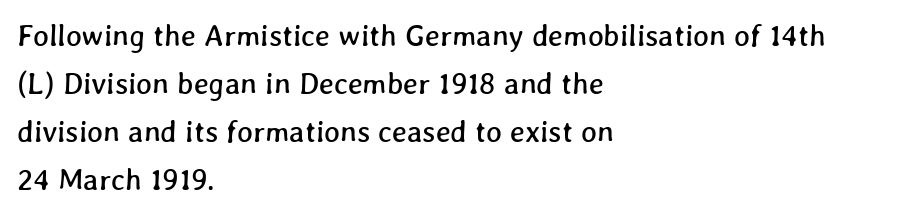
{"width": "normal", "stroke_contrast": "low", "x_height": "medium", "monospaced": "no", "underline": "no", "align": "left", "line_spacing": "normal", "line_spacing_ratio": 1.6, "letter_spacing": "normal", "letter_spacing_em": 0.0, "glyph_px": 30}
